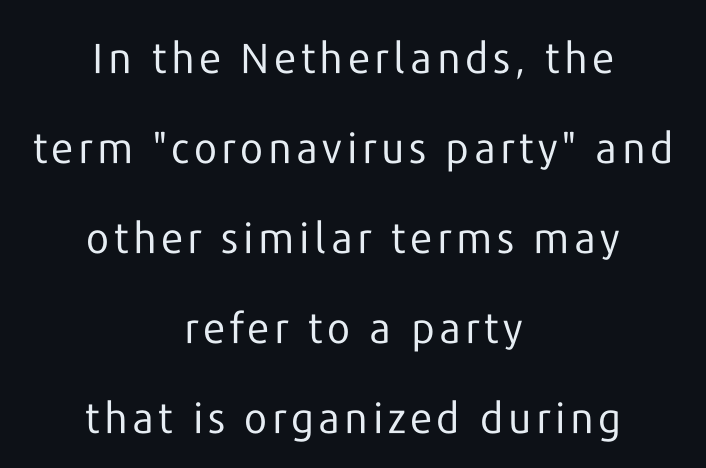
Stem width sits at or under what a default text font uses. In terms of leading, this rendering errs on the spacious side. Ascenders rise straight up at ninety degrees. Think of a printed novel: that variable character pitch is what you see here.
